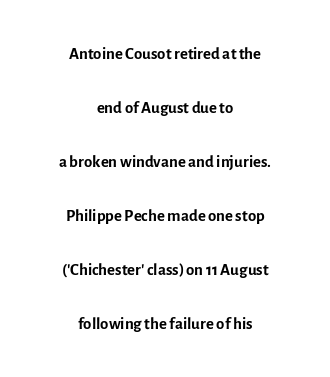
In terms of posture, this sample is upright. The line-height multiplier appears high, well above default. The foot of each line stays bare and open. The typesetter chose a symmetrical, centered arrangement here.
